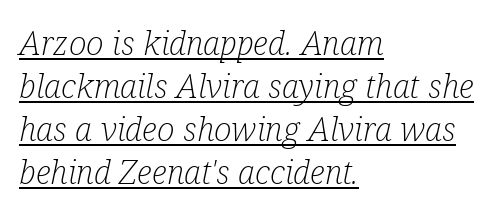
Underlining? Definitely there. The rendering uses natural spacing where letterforms have individual widths. The line-height multiplier appears to be the usual default. The paragraph shown leans on its left margin.
